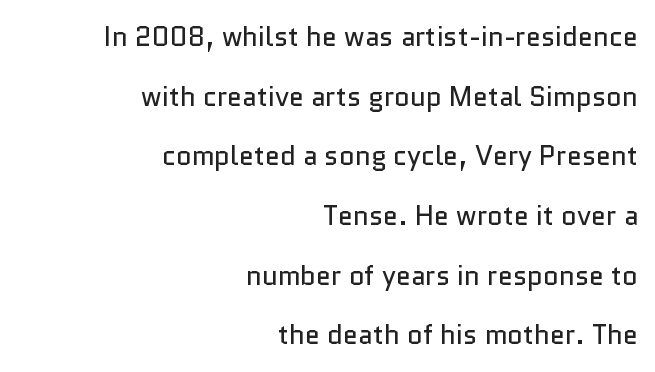
The image shows 27 px text type, upright; set right-aligned, loose line spacing (2.21x), normal letter spacing, not underlined.
